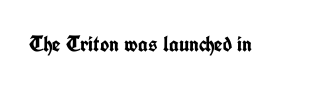
Q: Is the text bold? A: Yes.
Q: Is the text italic (slanted)? A: No, it is upright.
Q: Is the text underlined? A: No.
Q: Is the spacing between letters normal or unusually wide? A: Normal.
